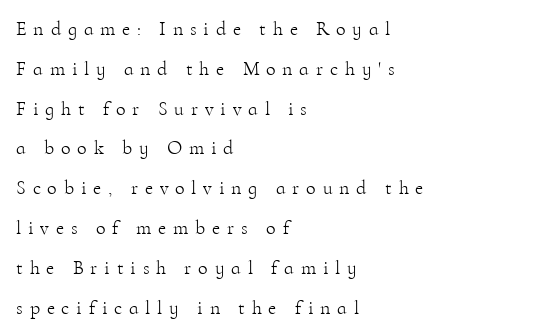
{"italic": "no", "bold": "no", "underline": "no", "align": "left", "line_spacing": "loose", "line_spacing_ratio": 1.99, "letter_spacing": "wide", "letter_spacing_em": 0.34, "glyph_px": 20}
